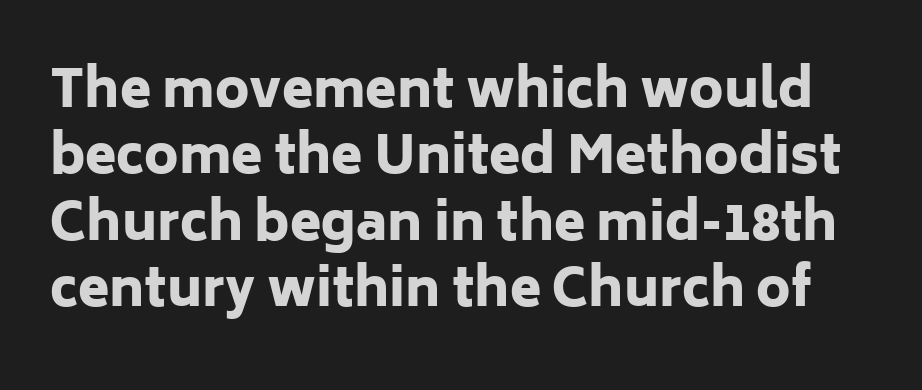
Q: Is the text bold? A: Yes.
Q: Is the text italic (slanted)? A: No, it is upright.
Q: Is the typeface a serif or a sans-serif typeface? A: Sans-serif.
Q: Is the text underlined? A: No.
Q: Is the spacing between letters normal or unusually wide? A: Normal.
Q: Is the spacing between lines tight, normal or loose? A: Normal.
Q: Width (condensed, normal, or wide)? A: Normal.
Q: Stroke contrast? A: Low.
Q: x-height? A: Medium.
Q: Monospaced? A: No.
